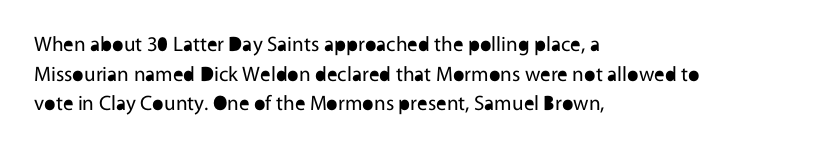
Q: Is the text bold? A: No.
Q: Is the text italic (slanted)? A: No, it is upright.
Q: Is the text underlined? A: No.
Q: How is the paragraph aligned? A: Left-aligned.
Q: Is the spacing between letters normal or unusually wide? A: Normal.
Q: Is the spacing between lines tight, normal or loose? A: Normal.
